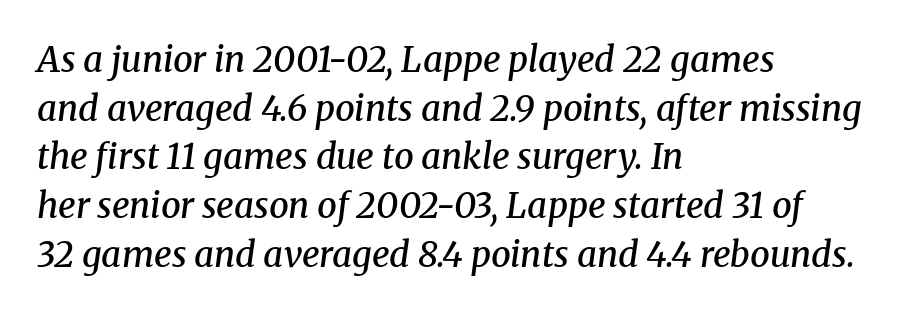
{"serif": "yes", "italic": "yes", "lean": "right", "slant_degrees": 8, "bold": "semi", "weight": "semibold", "width": "normal", "stroke_contrast": "medium", "x_height": "medium", "monospaced": "no", "underline": "no", "align": "left", "line_spacing": "normal", "line_spacing_ratio": 1.39, "letter_spacing": "normal", "letter_spacing_em": 0.0, "glyph_px": 35}
